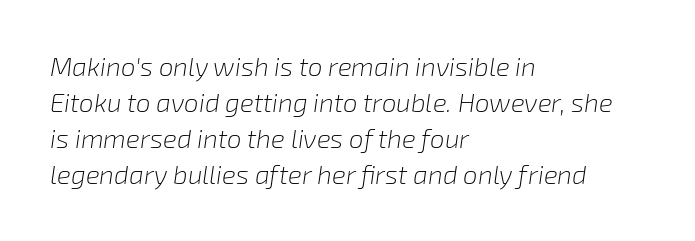
{"italic": "yes", "lean": "right", "slant_degrees": 8, "bold": "no", "underline": "no", "align": "left", "line_spacing": "normal", "line_spacing_ratio": 1.39, "letter_spacing": "normal", "letter_spacing_em": 0.0, "glyph_px": 26}
